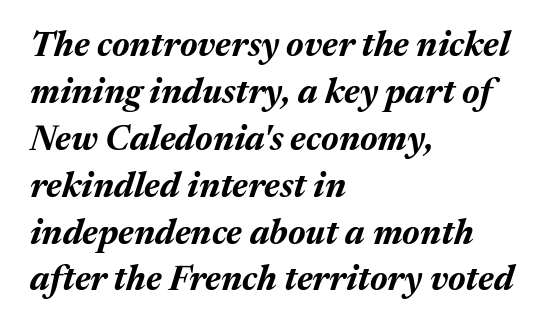
The image shows 35 px bold type, italic (leaning right); set left-aligned, normal line spacing (1.34x), normal letter spacing, not underlined; medium stroke contrast and a medium x-height.
